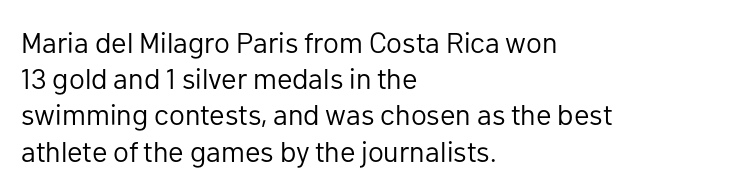
Q: Is the text bold? A: No.
Q: Is the text italic (slanted)? A: No, it is upright.
Q: Is the typeface a serif or a sans-serif typeface? A: Sans-serif.
Q: Is the text underlined? A: No.
Q: How is the paragraph aligned? A: Left-aligned.
Q: Is the spacing between letters normal or unusually wide? A: Normal.
Q: Is the spacing between lines tight, normal or loose? A: Normal.
Q: Width (condensed, normal, or wide)? A: Normal.
Q: Stroke contrast? A: Low.
Q: x-height? A: Medium.
Q: Monospaced? A: No.
